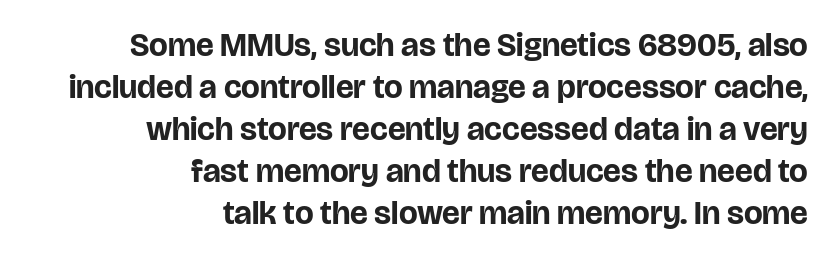
Q: Is the text bold? A: Yes.
Q: Is the text italic (slanted)? A: No, it is upright.
Q: Is the typeface a serif or a sans-serif typeface? A: Sans-serif.
Q: Is the text underlined? A: No.
Q: How is the paragraph aligned? A: Right-aligned.
Q: Is the spacing between letters normal or unusually wide? A: Normal.
Q: Is the spacing between lines tight, normal or loose? A: Normal.
Q: Width (condensed, normal, or wide)? A: Normal.
Q: Stroke contrast? A: Low.
Q: x-height? A: Large.
Q: Monospaced? A: No.
